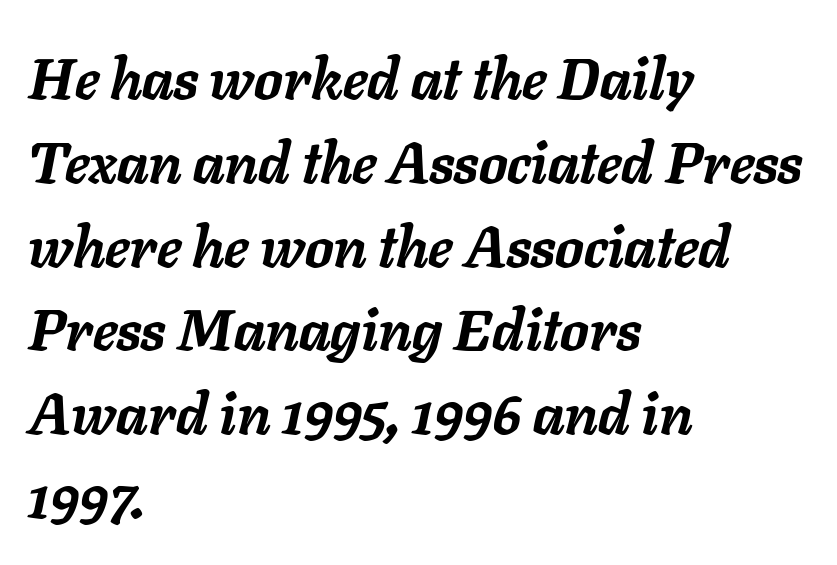
{"italic": "yes", "lean": "right", "slant_degrees": 11, "bold": "yes", "weight": "semibold", "width": "normal", "stroke_contrast": "low", "x_height": "medium", "monospaced": "no", "underline": "no", "align": "left", "line_spacing": "normal", "line_spacing_ratio": 1.47, "letter_spacing": "normal", "letter_spacing_em": 0.0, "glyph_px": 57}
